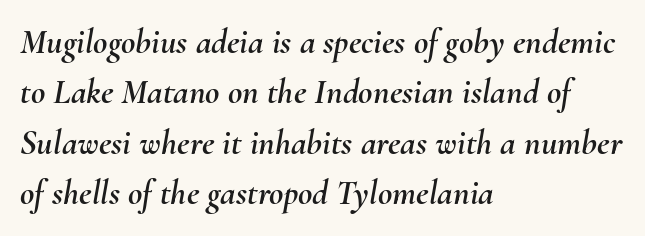
Whoever set this chose a conventional vertical rhythm. Varying glyph widths throughout — classic text-font behaviour. Default kerning and tracking; the words read as compact shapes. Horizontally, the lines are justified to the leading edge only.
